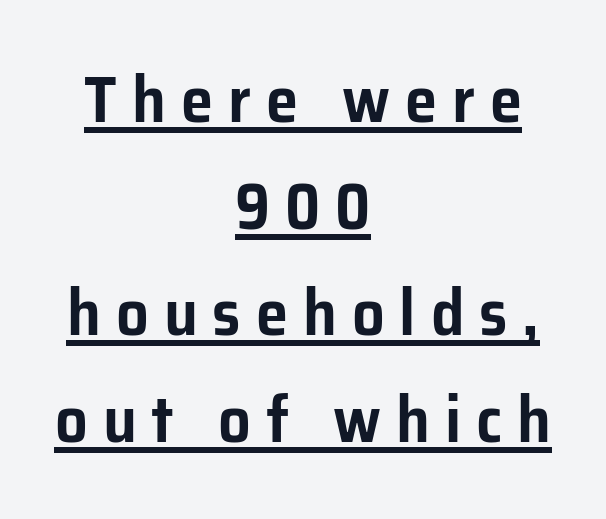
Note the varied advance widths — an 'i' is clearly narrower than an 'm'. You can tell from the bare stems that sans-serif type was used. The tracking jumps out immediately: characters are airy and widely separated. Vertical strokes here are truly vertical.
